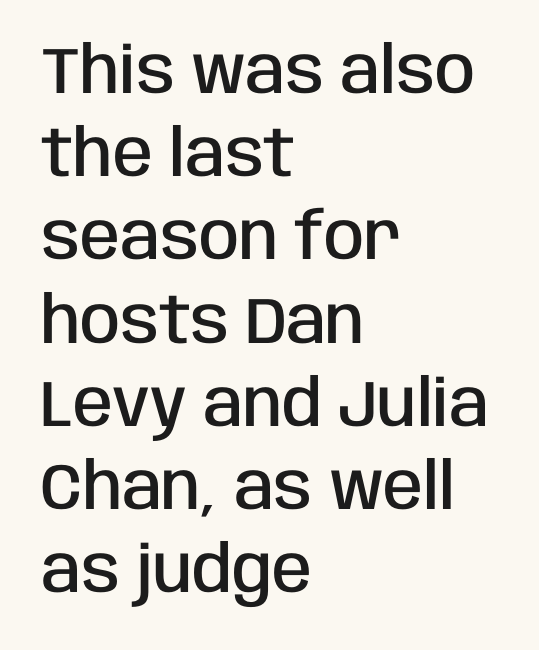
Which margin do the lines hug? The left one — the right edge is uneven. You could call the tracking neutral — neither tight nor loose. In terms of weight, the rendering is demibold, just under bold. I'd call this a sans setting — the letters go barefoot. One glance says typical: line gaps are just what's usual. A typesetter would call this proportional, since set widths differ per character.
